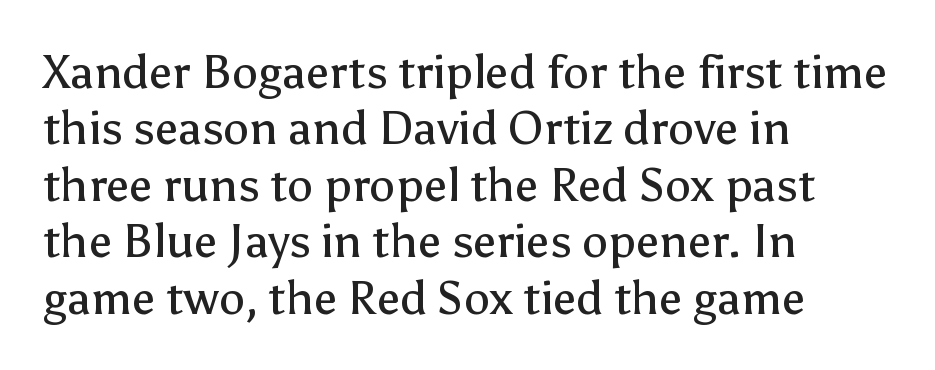
The image shows 47 px regular-weight sans-serif type, upright; set left-aligned, line spacing 1.2x, normal letter spacing, not underlined; low stroke contrast and a medium x-height.
